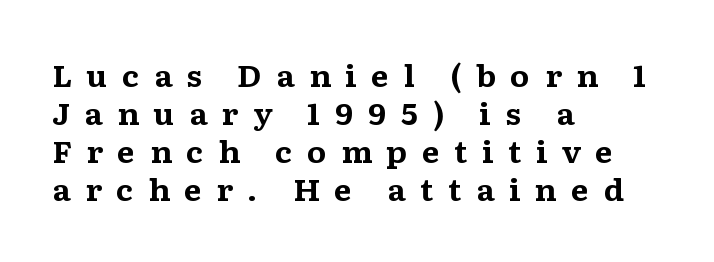
Q: Is the text bold? A: Yes.
Q: Is the text italic (slanted)? A: No, it is upright.
Q: Is the typeface a serif or a sans-serif typeface? A: Serif.
Q: Is the text underlined? A: No.
Q: How is the paragraph aligned? A: Left-aligned.
Q: Is the spacing between letters normal or unusually wide? A: Unusually wide.
Q: Is the spacing between lines tight, normal or loose? A: Normal.
Q: Width (condensed, normal, or wide)? A: Wide.
Q: Stroke contrast? A: Medium.
Q: x-height? A: Medium.
Q: Monospaced? A: No.
